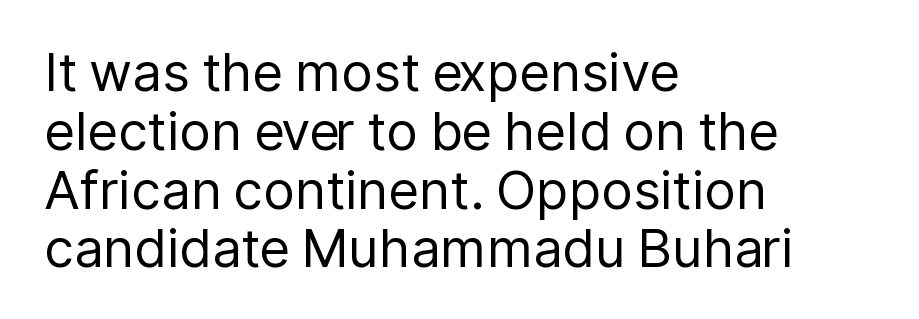
Q: Is the text bold? A: No.
Q: Is the text italic (slanted)? A: No, it is upright.
Q: Is the typeface a serif or a sans-serif typeface? A: Sans-serif.
Q: Is the text underlined? A: No.
Q: How is the paragraph aligned? A: Left-aligned.
Q: Is the spacing between letters normal or unusually wide? A: Normal.
Q: Is the spacing between lines tight, normal or loose? A: Tight.
Q: Width (condensed, normal, or wide)? A: Normal.
Q: Stroke contrast? A: Low.
Q: x-height? A: Medium.
Q: Monospaced? A: No.
